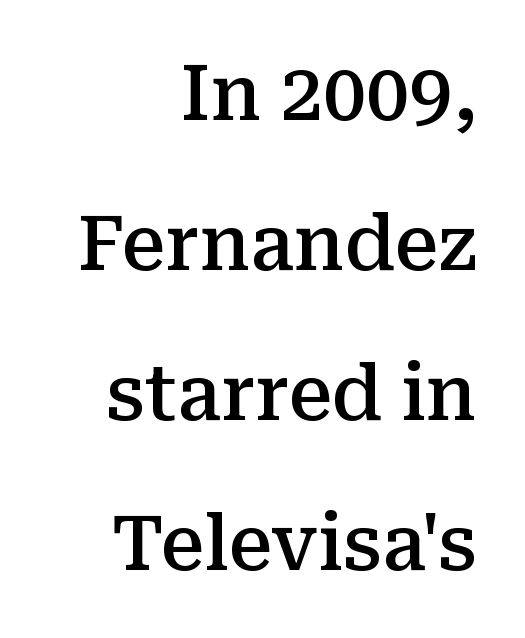
This rendering features lettering with no underline. Inter-character spacing is left at the font's built-in metrics. The rendering uses natural spacing where letterforms have individual widths. The typography opts for an upright posture over an oblique one. The rendering uses a semibold face; strokes are thickened but not to full bold.
